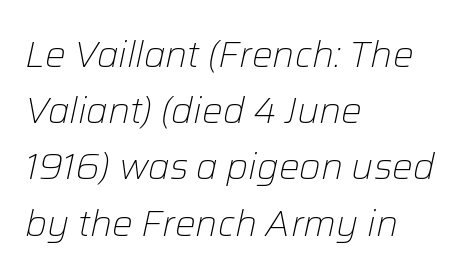
Quick note: interline space is typical. A classic flush-left, rag-right setting is used for this passage. In terms of posture, this sample is oblique. Stroke mass is kept to a normal reading level or below. This sample has the flowing, uneven cadence of proportional lettering.
